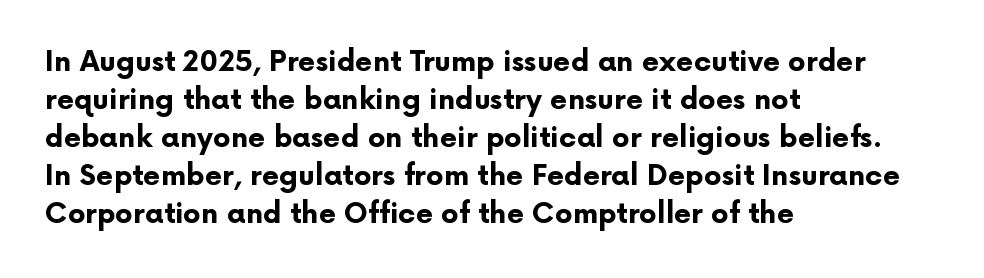
{"serif": "no", "italic": "no", "bold": "yes", "weight": "bold", "width": "normal", "stroke_contrast": "low", "x_height": "medium", "monospaced": "no", "underline": "no", "align": "left", "line_spacing": "normal", "line_spacing_ratio": 1.36, "letter_spacing": "normal", "letter_spacing_em": 0.0, "glyph_px": 28}
